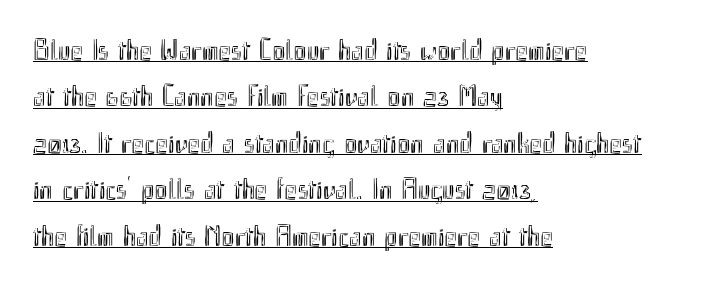
{"italic": "no", "width": "condensed", "x_height": "small", "monospaced": "no", "underline": "yes", "align": "left", "line_spacing": "normal", "line_spacing_ratio": 1.55, "letter_spacing": "normal", "letter_spacing_em": 0.0, "glyph_px": 30}
